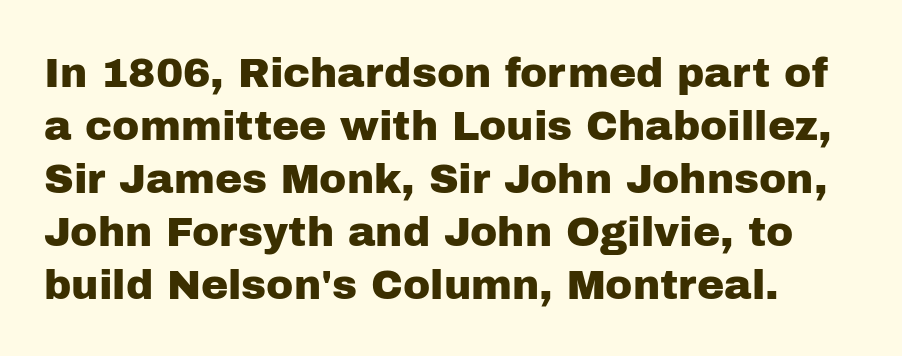
The image shows 41 px sans-serif type, upright; set normal line spacing (1.29x), normal letter spacing, not underlined; low stroke contrast and a medium x-height.
